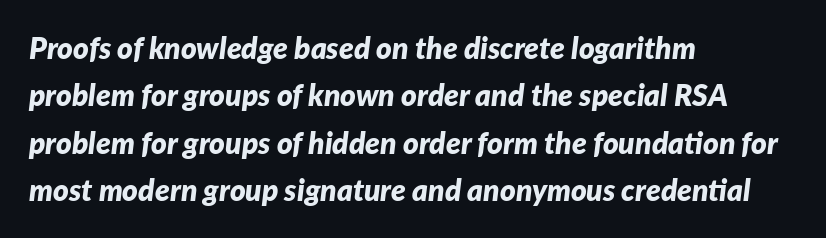
The passage shown is emphatically bold. Teacher's note: observe the even left margin — that is flush-left alignment. In terms of leading, this rendering sits right in the middle. The area under the type is left untouched.
